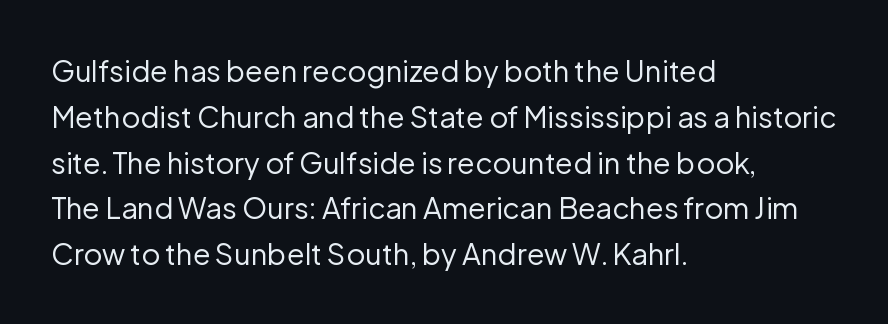
Q: Is the text bold? A: No.
Q: Is the text italic (slanted)? A: No, it is upright.
Q: Is the typeface a serif or a sans-serif typeface? A: Sans-serif.
Q: Is the text underlined? A: No.
Q: How is the paragraph aligned? A: Left-aligned.
Q: Is the spacing between letters normal or unusually wide? A: Normal.
Q: Is the spacing between lines tight, normal or loose? A: Normal.
Q: Width (condensed, normal, or wide)? A: Normal.
Q: Stroke contrast? A: Low.
Q: x-height? A: Medium.
Q: Monospaced? A: No.
